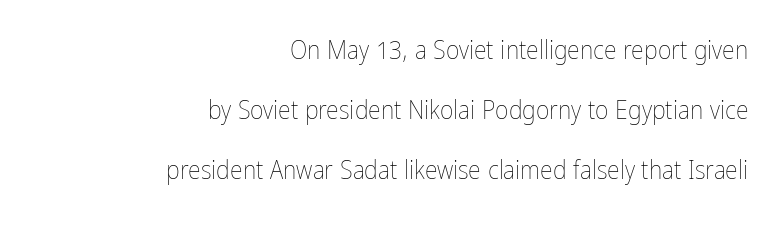
Q: Is the text bold? A: No.
Q: Is the text italic (slanted)? A: No, it is upright.
Q: Is the text underlined? A: No.
Q: How is the paragraph aligned? A: Right-aligned.
Q: Is the spacing between letters normal or unusually wide? A: Normal.
Q: Is the spacing between lines tight, normal or loose? A: Loose.
